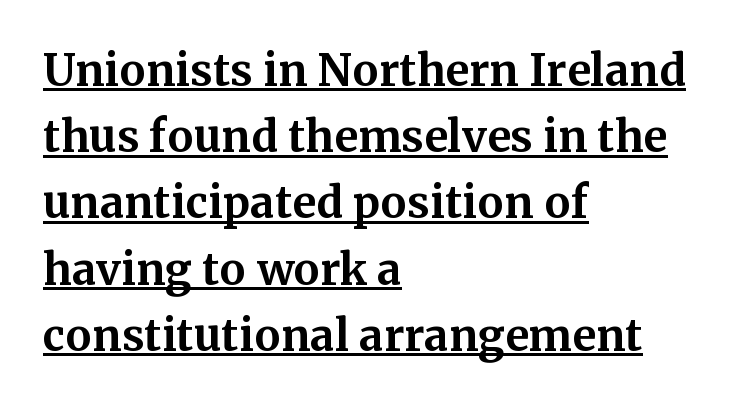
Spacing verdict: proportional, widths tailored to each character. A continuous stroke trails under the words, as in a hyperlink. Spacing between characters is what you'd get straight out of the box. Every row of glyphs begins at an identical x-position on the left. The passage shown stacks its lines at a standard gap. The font's upright variant was chosen for this text.
